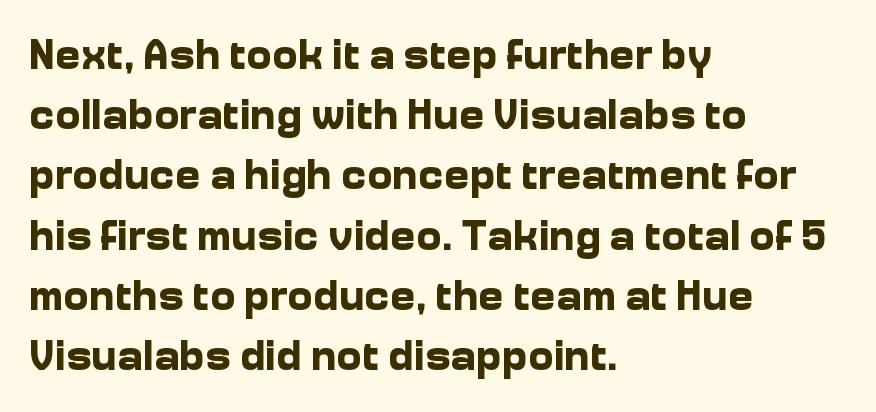
The image shows 43 px bold sans-serif type, upright; set left-aligned, normal line spacing (1.4x), normal letter spacing, not underlined; low stroke contrast and a medium x-height.
